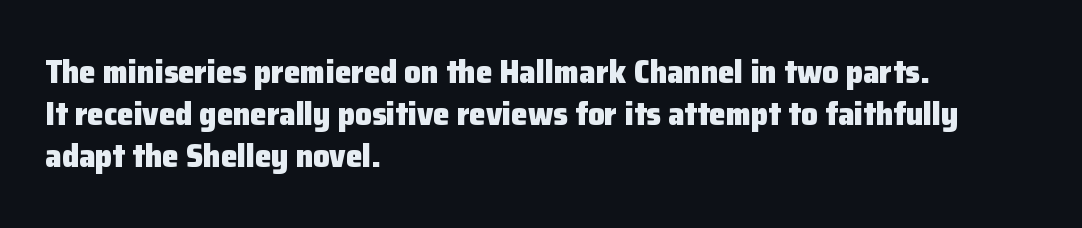
What stands out about the letter spacing? Nothing — it is the standard amount. Grotesque or geometric, the face here clearly has no serifs. On the weight axis this lands at bold, roughly 700. Each letter keeps its own natural width here, so spacing adapts to shape.
